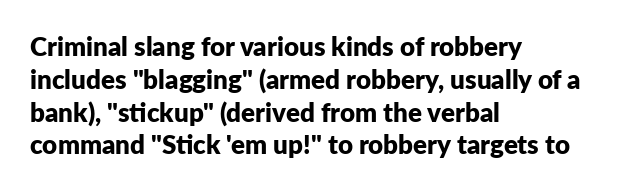
Q: Is the text bold? A: Yes.
Q: Is the text italic (slanted)? A: No, it is upright.
Q: Is the text underlined? A: No.
Q: How is the paragraph aligned? A: Left-aligned.
Q: Is the spacing between letters normal or unusually wide? A: Normal.
Q: Is the spacing between lines tight, normal or loose? A: Normal.
